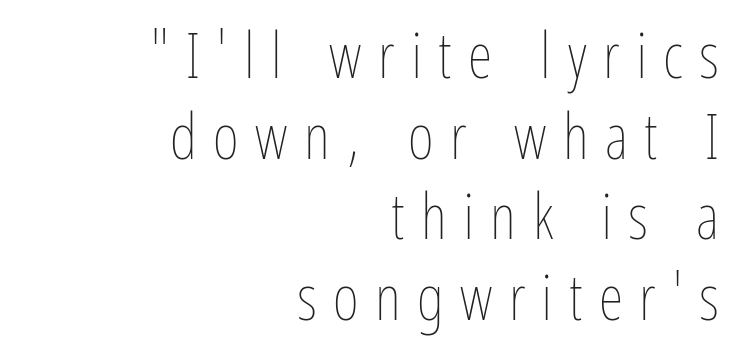
The image shows 63 px thin, condensed type, upright; set right-aligned, normal line spacing (1.28x), unusually wide letter spacing (+0.26 em), not underlined; low stroke contrast and a medium x-height.
